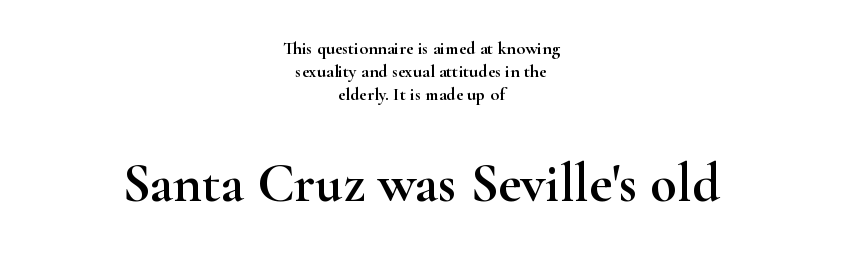
The image shows 55 px wide serif type, upright; set centered, normal line spacing (1.27x), normal letter spacing, not underlined; the second (bottom) block is 3.06x larger; high stroke contrast and a small x-height.
